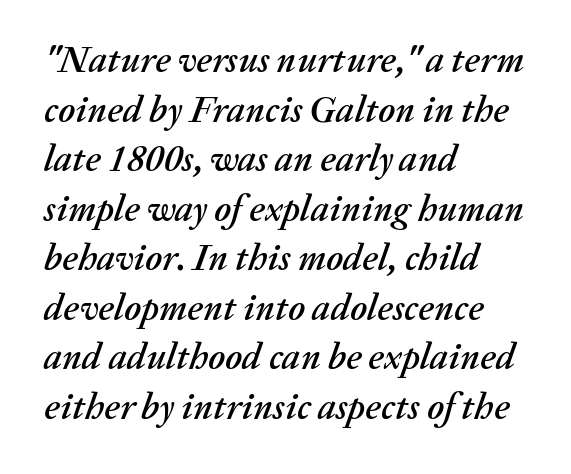
Q: Is the text italic (slanted)? A: Yes, it leans right by about 20 degrees.
Q: Is the text underlined? A: No.
Q: How is the paragraph aligned? A: Left-aligned.
Q: Is the spacing between letters normal or unusually wide? A: Normal.
Q: Is the spacing between lines tight, normal or loose? A: Normal.
Q: Width (condensed, normal, or wide)? A: Normal.
Q: Stroke contrast? A: Medium.
Q: x-height? A: Medium.
Q: Monospaced? A: No.
